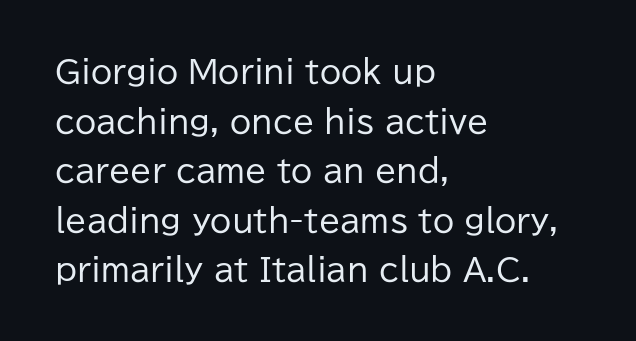
The image shows 31 px regular-weight sans-serif type, upright; set left-aligned, normal line spacing (1.6x), normal letter spacing, not underlined; low stroke contrast and a medium x-height.
